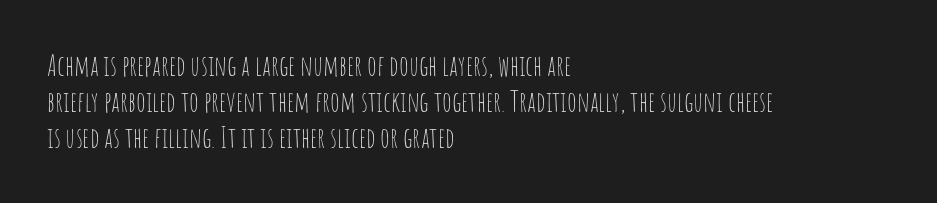
The image shows 28 px thin, condensed sans-serif type, upright; set left-aligned, normal line spacing (1.29x), normal letter spacing, not underlined; low stroke contrast and a large x-height.
